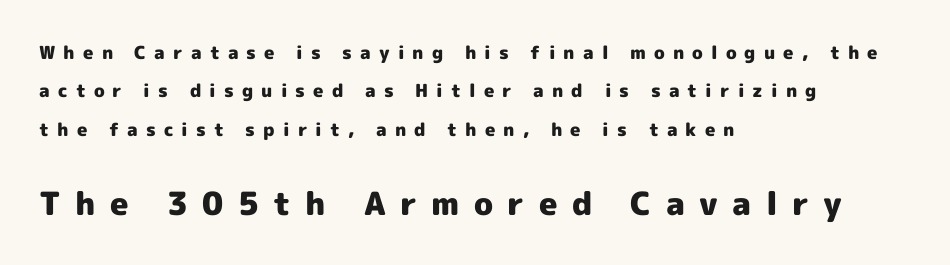
The image shows 32 px heavy sans-serif type, upright; set left-aligned, loose line spacing (2.13x), unusually wide letter spacing (+0.45 em), not underlined; the second (bottom) block is 1.78x larger; a medium x-height.
